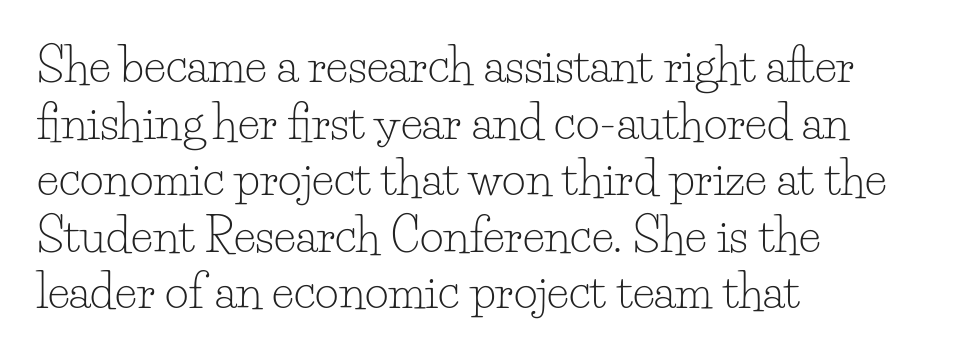
{"serif": "yes", "italic": "no", "bold": "no", "weight": "light", "width": "normal", "stroke_contrast": "low", "x_height": "small", "monospaced": "no", "underline": "no", "align": "left", "line_spacing_ratio": 1.23, "letter_spacing": "normal", "letter_spacing_em": 0.0, "glyph_px": 46}
